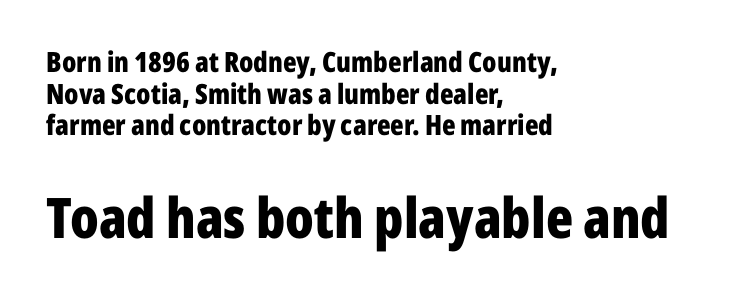
The image shows 56 px bold, condensed sans-serif type, upright; set left-aligned, tight line spacing (1.13x), normal letter spacing, not underlined; the second (bottom) block is 2.0x larger; low stroke contrast and a medium x-height.
